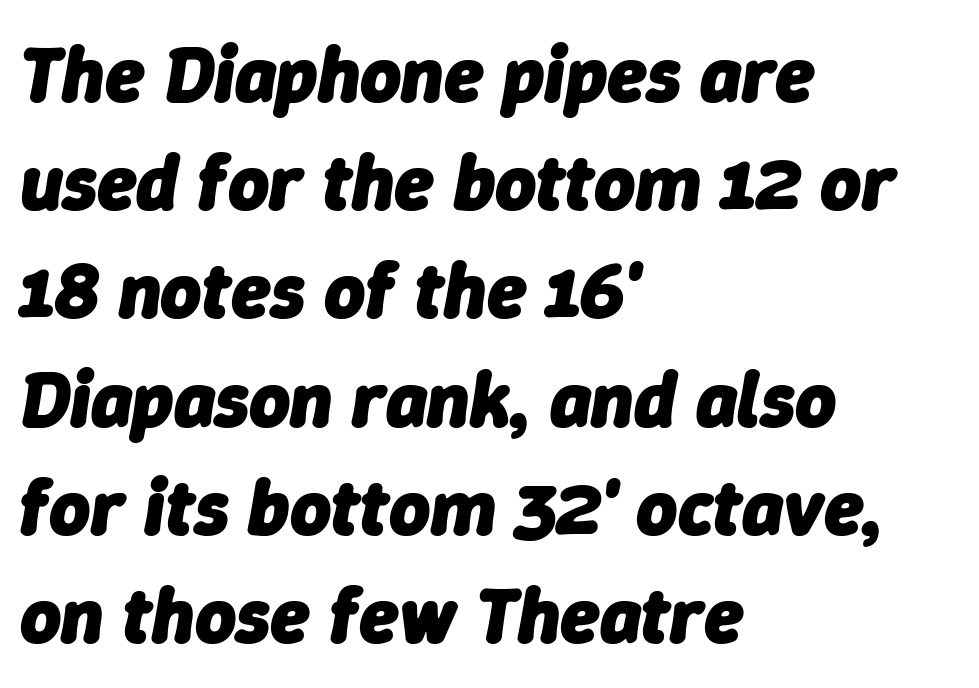
Q: Is the text bold? A: Yes.
Q: Is the text italic (slanted)? A: Yes, it leans right by about 9 degrees.
Q: Is the text underlined? A: No.
Q: How is the paragraph aligned? A: Left-aligned.
Q: Is the spacing between letters normal or unusually wide? A: Normal.
Q: Is the spacing between lines tight, normal or loose? A: Normal.
Q: Width (condensed, normal, or wide)? A: Normal.
Q: Stroke contrast? A: Low.
Q: x-height? A: Medium.
Q: Monospaced? A: No.
